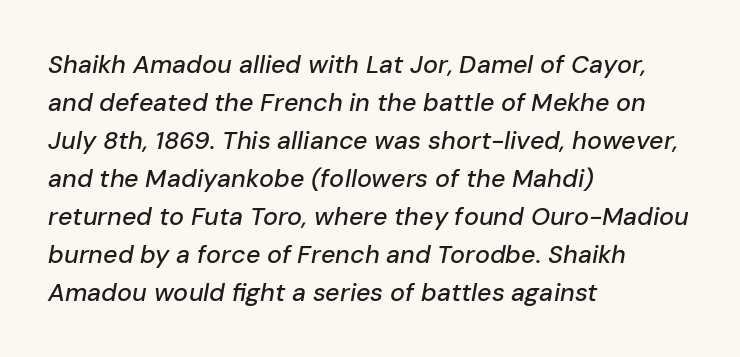
The glyphs look as if they've been sheared to an angle. Nobody drew a line under any word here. Here the glyphs are tracked normally, forming tight word shapes. If you measured baseline to baseline, you'd find a middling distance. The typesetter chose a ragged-right arrangement here.
